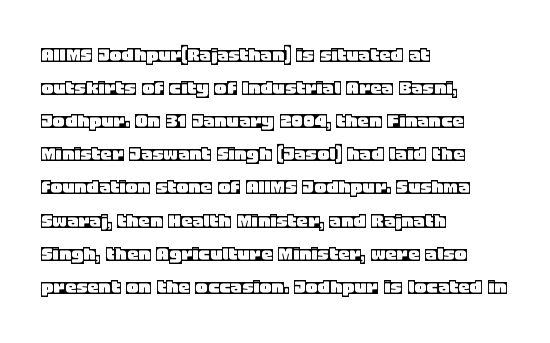
{"italic": "no", "underline": "no", "align": "left", "line_spacing": "normal", "line_spacing_ratio": 1.44, "letter_spacing": "normal", "letter_spacing_em": 0.0, "glyph_px": 23}
